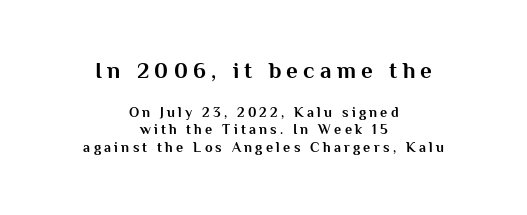
The image shows 23 px bold type, upright; set centered, normal line spacing (1.27x), unusually wide letter spacing (+0.23 em), not underlined; the first (top) block is 1.64x larger.
